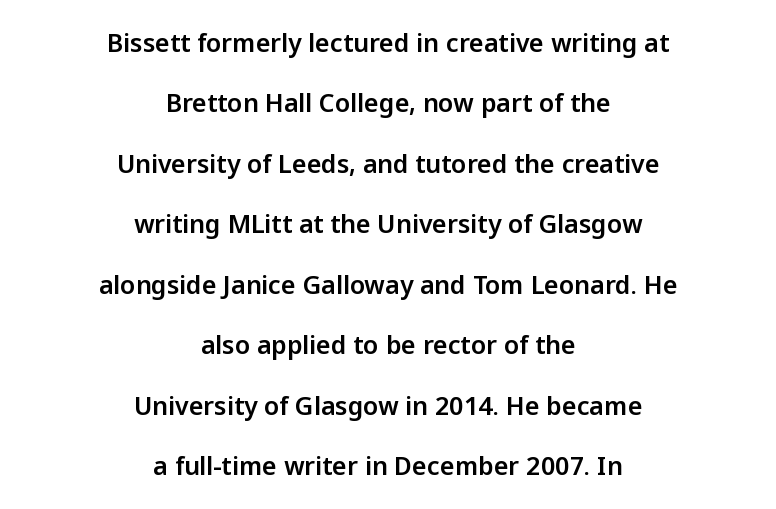
Casual observation: everything's sitting right in the middle. Clear beneath every line of the passage. Unlike italic type, these characters show no tilt at all. Compared with typical body copy, the letter spacing here is the same. Is there much room between lines? Yes — plenty of vertical air separates them.
